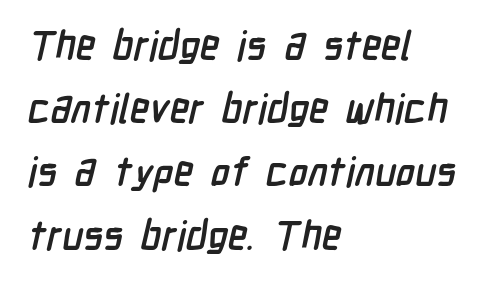
Q: Is the text bold? A: Yes.
Q: Is the typeface a serif or a sans-serif typeface? A: Sans-serif.
Q: Is the text underlined? A: No.
Q: How is the paragraph aligned? A: Left-aligned.
Q: Is the spacing between letters normal or unusually wide? A: Normal.
Q: Is the spacing between lines tight, normal or loose? A: Normal.
Q: Width (condensed, normal, or wide)? A: Condensed.
Q: Stroke contrast? A: Low.
Q: x-height? A: Medium.
Q: Monospaced? A: No.
